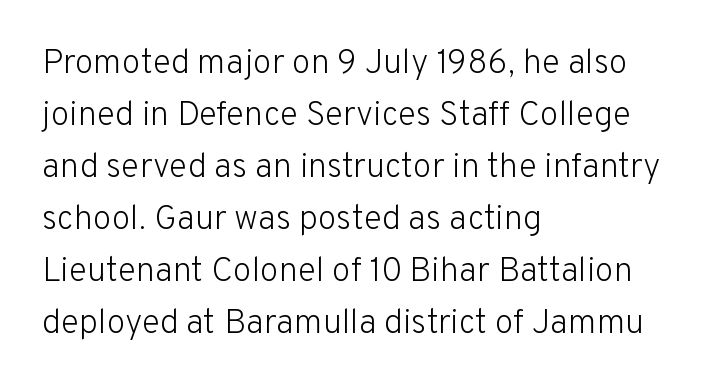
Quick note: not italic, upright. This rendering leaves character spacing at its baseline value. Successive baselines arrive at the customary interval. The typeface has the unassuming heft of standard copy or less. In CSS terms this would be text-align: left. The face used here is proportionally spaced, like ordinary book or web type.
